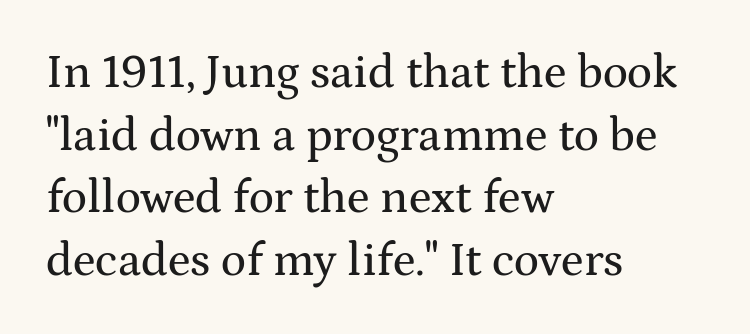
Observe the serifs anchoring each vertical stroke in this sample. Inter-character spacing is left at the font's built-in metrics. The passage shown stacks its lines at a standard gap. Proportional: the letters do not fall into vertical columns. Reading down the block, your eye returns to a fixed left position each line. Lines of text with bare space underneath.
